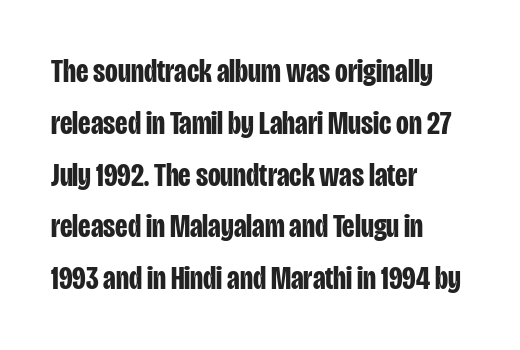
Short note: letters normally spaced. The font's upright variant was chosen for this text. Visually the block forms a straight wall on the left and a jagged coastline on the right. The zone under the glyphs is completely vacant.
